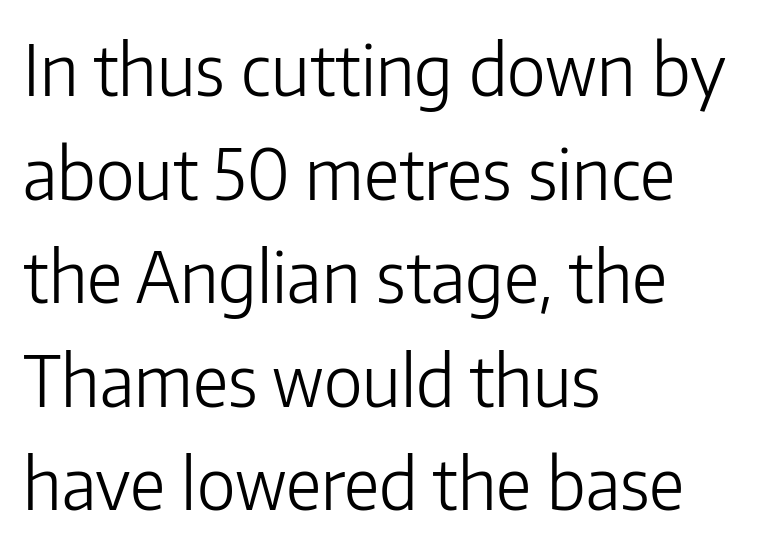
The image shows 70 px light sans-serif type, upright; set left-aligned, normal line spacing (1.48x), normal letter spacing, not underlined; low stroke contrast and a medium x-height.
